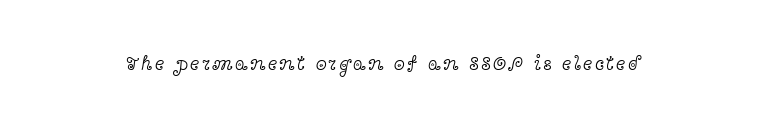
The image shows 20 px text type, upright; set not underlined.
